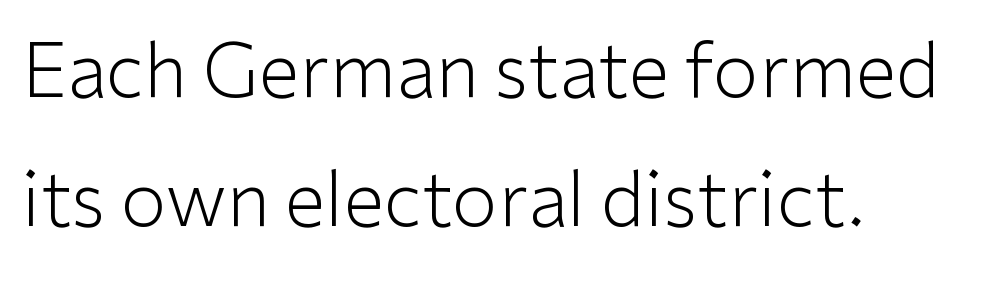
All the whitespace from short lines collects on the right. The gaps between neighbouring characters are ordinary and unremarkable. The zone under the glyphs is completely vacant. Heft: none added — not bold.
